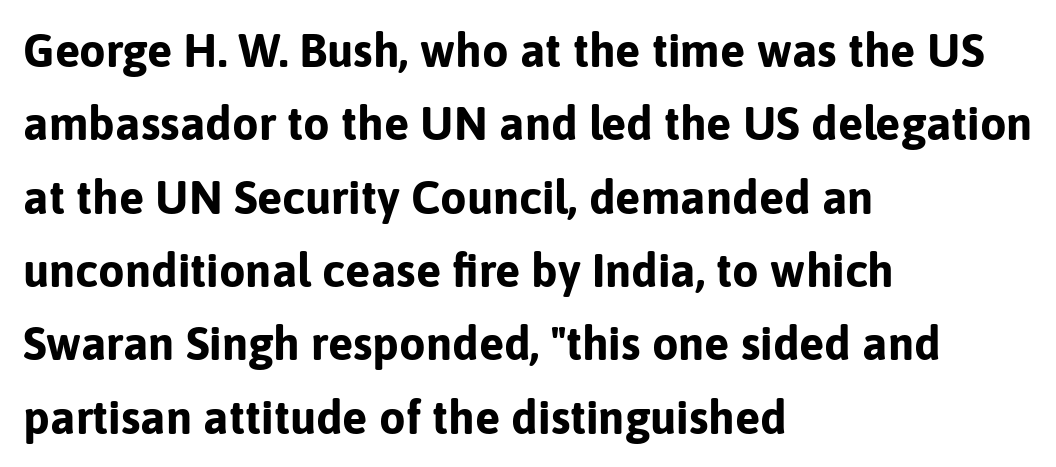
Are there feet on the stems? There aren't — it's a sans. The string is rendered with underlining switched off. Designer's note — italics off, roman on. Line spacing here is normal. Honestly, the letter spacing is just normal — you wouldn't notice it. Is the block centered? No — it sits flush against the left margin.
